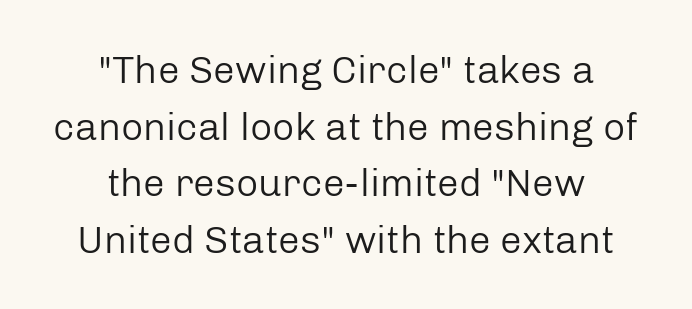
{"serif": "no", "italic": "no", "bold": "no", "weight": "regular", "width": "normal", "stroke_contrast": "low", "x_height": "medium", "monospaced": "no", "underline": "no", "align": "center", "line_spacing": "normal", "line_spacing_ratio": 1.45, "letter_spacing": "normal", "letter_spacing_em": 0.0, "glyph_px": 39}
